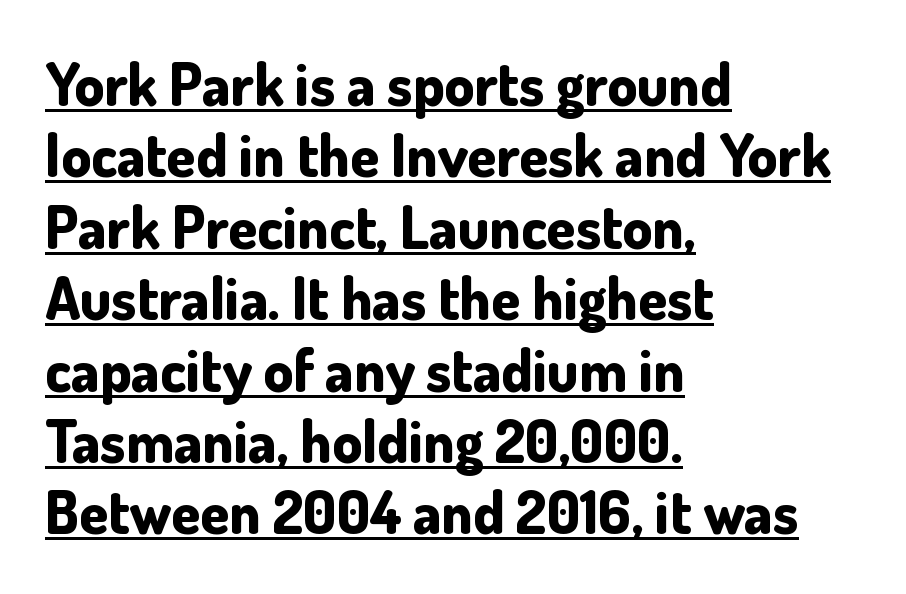
The image shows 59 px bold sans-serif type, upright; set left-aligned, line spacing 1.21x, normal letter spacing, underlined; low stroke contrast and a small x-height.
